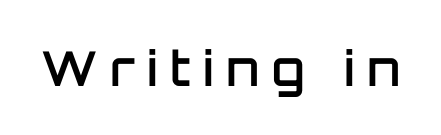
Only glyphs here, with clear space below each row. The passage shown is typed in a proportional face where columns would drift. Nope, not italic — everything's standing straight. What stands out about the letter spacing? Its width — letters are far apart. The rendering uses a semibold face; strokes are thickened but not to full bold. Regarding serifs, this sample does without them.
